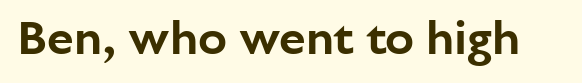
The image shows 48 px sans-serif type, upright; set normal letter spacing, not underlined; low stroke contrast and a medium x-height.
